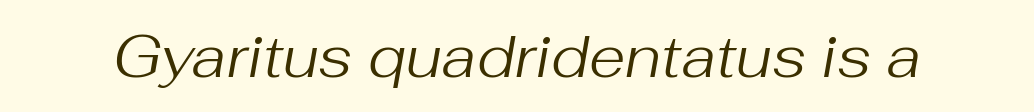
The image shows 59 px regular-weight type, italic (leaning right); set normal letter spacing, not underlined; medium stroke contrast and a medium x-height.
